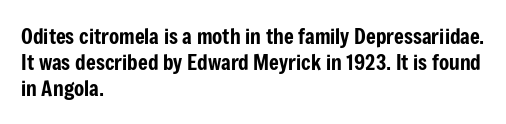
Q: Is the text italic (slanted)? A: No, it is upright.
Q: Is the text underlined? A: No.
Q: How is the paragraph aligned? A: Left-aligned.
Q: Is the spacing between letters normal or unusually wide? A: Normal.
Q: Is the spacing between lines tight, normal or loose? A: Normal.
